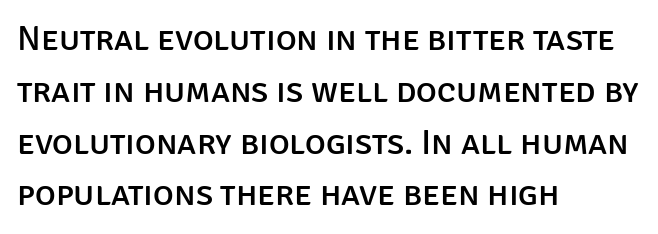
The image shows 35 px sans-serif type, upright; set left-aligned, normal line spacing (1.48x), normal letter spacing, not underlined; low stroke contrast and a large x-height.
